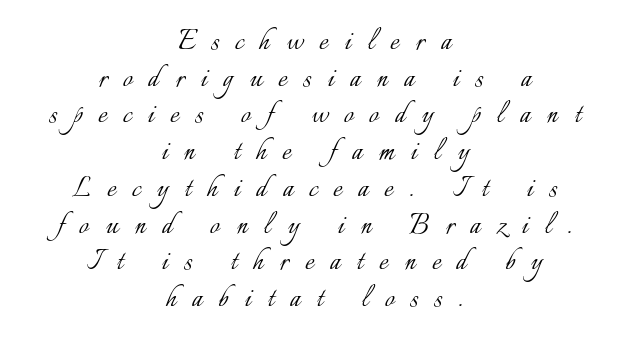
Vertically, the passage feels compressed, each row crowding the next. You could not count columns in this text — the font is proportionally spaced. Casual observation: everything's sitting right in the middle.
